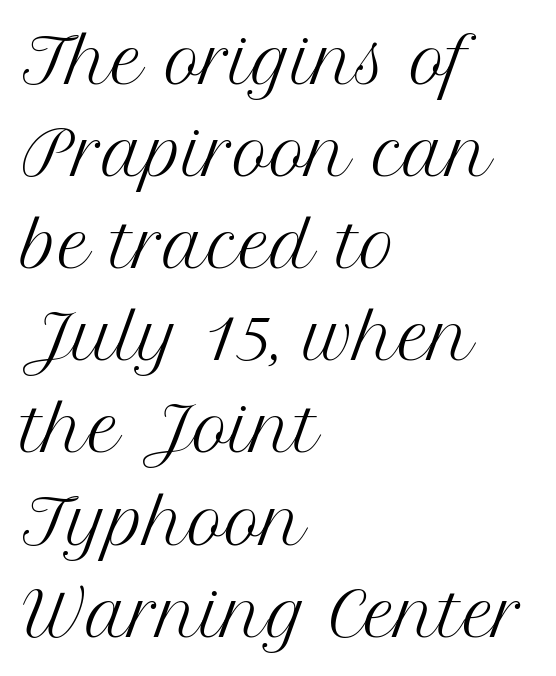
The text block is weighted toward the left margin, trailing off unevenly rightward. Clear beneath every line of the passage. Heaviness? Minimal to ordinary, like unemphasized prose. These lines are rendered in a variable-pitch font.
